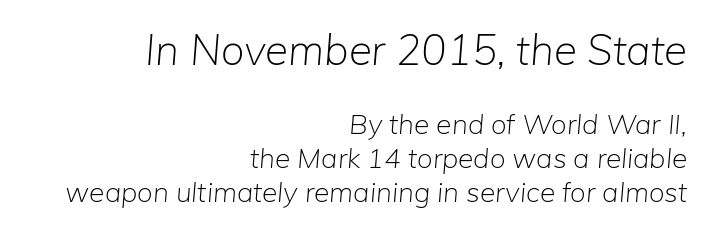
Q: Is the text bold? A: No.
Q: Is the text italic (slanted)? A: Yes, it leans right by about 5 degrees.
Q: Is the text underlined? A: No.
Q: How is the paragraph aligned? A: Right-aligned.
Q: Is the spacing between letters normal or unusually wide? A: Normal.
Q: Which block of text is set in a larger size, the first (top) or the second (bottom)? A: The first (top) one.
Q: Width (condensed, normal, or wide)? A: Normal.
Q: Stroke contrast? A: Low.
Q: x-height? A: Medium.
Q: Monospaced? A: No.
